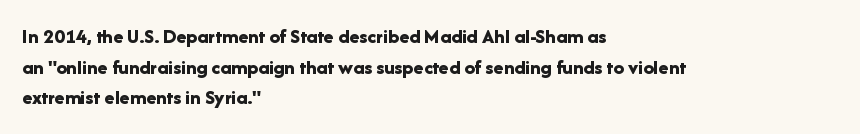
{"italic": "no", "bold": "yes", "underline": "no", "align": "left", "line_spacing": "normal", "line_spacing_ratio": 1.46, "letter_spacing": "normal", "letter_spacing_em": 0.0, "glyph_px": 21}
